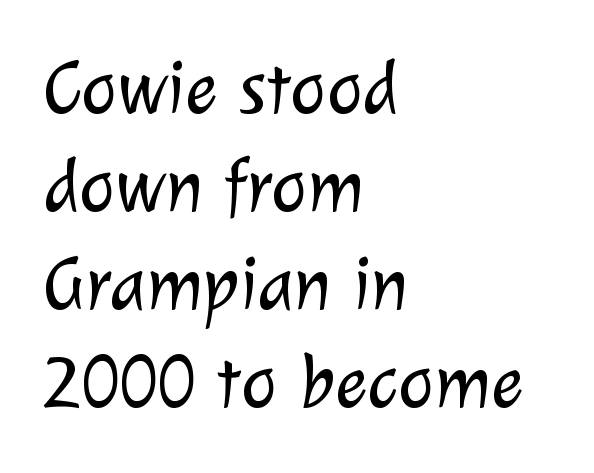
Normally led — the rows are evenly, conventionally spaced. Unbolded letterforms with no extra heft. Every row of glyphs begins at an identical x-position on the left. Each letter keeps its own natural width here, so spacing adapts to shape. Honestly, the letter spacing is just normal — you wouldn't notice it. Font category for this specimen: sans-serif.
